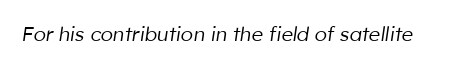
The image shows 20 px text type, italic (leaning right); set normal letter spacing, not underlined.
